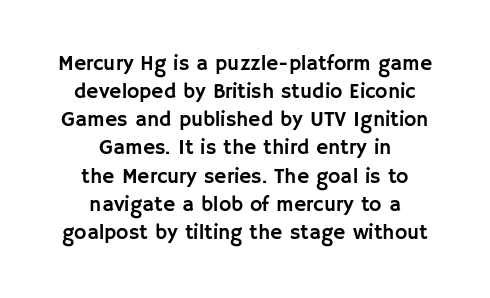
{"italic": "no", "underline": "no", "align": "center", "line_spacing": "normal", "line_spacing_ratio": 1.34, "letter_spacing": "normal", "letter_spacing_em": 0.0, "glyph_px": 21}
